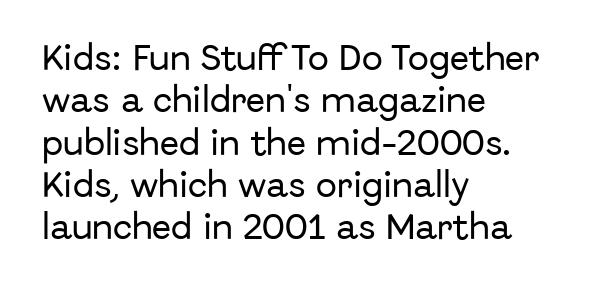
These lines sit exactly where default settings would place them. The rendering keeps characters at their native spacing. Style check: upright. Font category for this specimen: sans-serif. The typesetter chose a ragged-right arrangement here.
